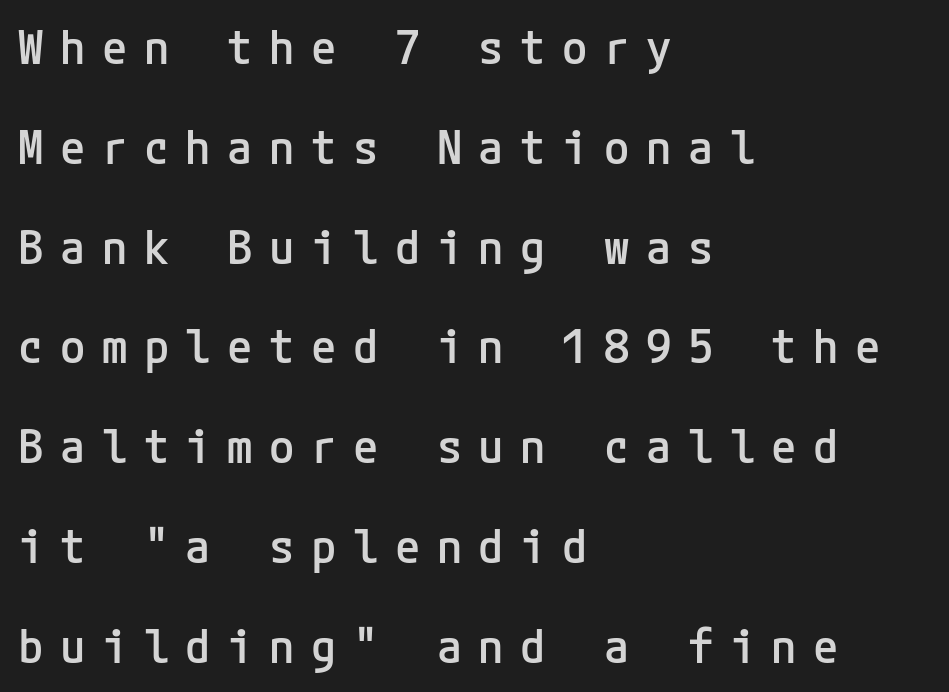
Unlike a traditional serif, this face leaves its strokes unadorned. The rag falls on the right side of this text block. Just letters on the line, the space beneath them empty. Posture: straight, roman, zero tilt. Letter spacing: wide.
